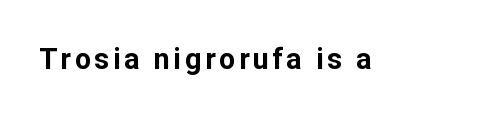
The image shows 29 px bold sans-serif type, upright; set not underlined; low stroke contrast and a medium x-height.
